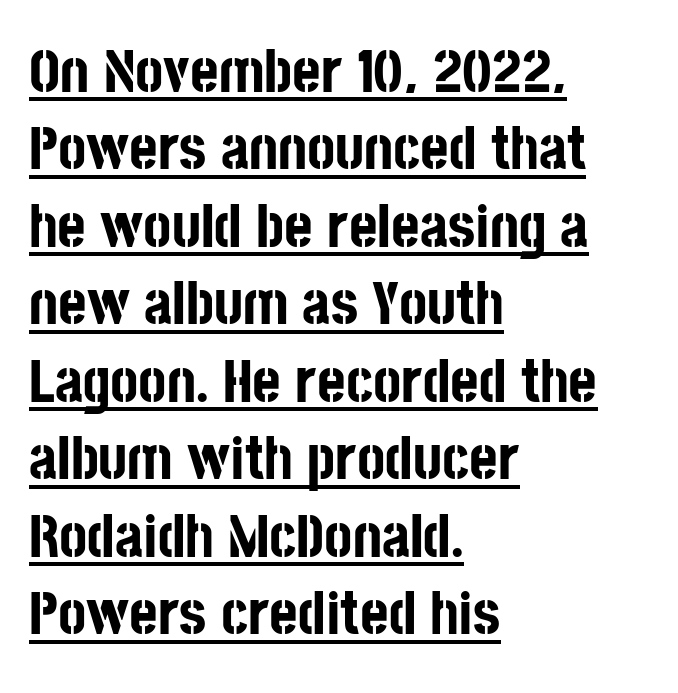
{"serif": "no", "italic": "no", "bold": "yes", "weight": "bold", "width": "condensed", "stroke_contrast": "low", "x_height": "large", "monospaced": "no", "underline": "yes", "align": "left", "line_spacing": "normal", "line_spacing_ratio": 1.27, "letter_spacing": "normal", "letter_spacing_em": 0.0, "glyph_px": 61}
